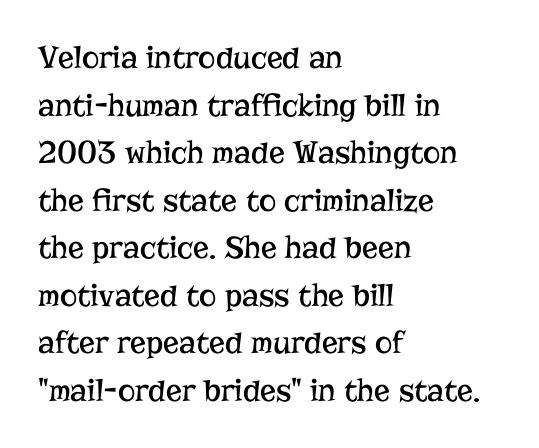
The image shows 33 px regular-weight serif type, upright; set left-aligned, normal line spacing (1.44x), normal letter spacing, not underlined; low stroke contrast and a medium x-height.
